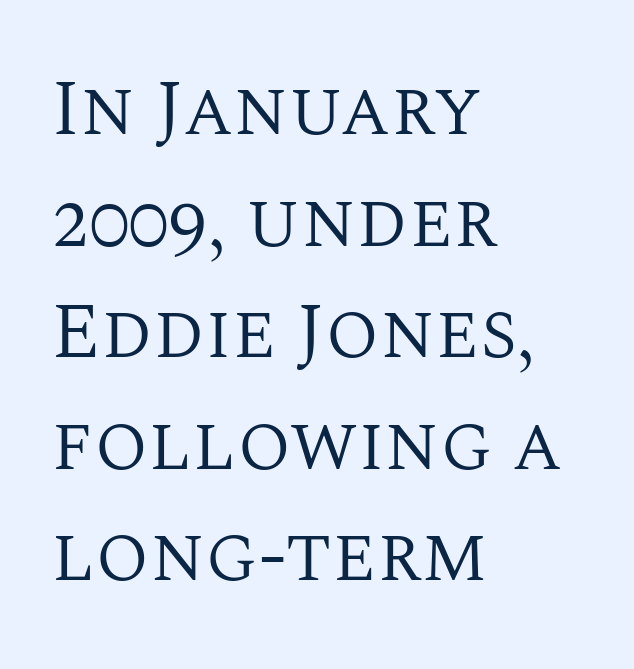
{"serif": "yes", "italic": "no", "bold": "no", "weight": "regular", "width": "normal", "stroke_contrast": "medium", "x_height": "large", "monospaced": "no", "underline": "no", "align": "left", "line_spacing": "normal", "line_spacing_ratio": 1.43, "letter_spacing": "normal", "letter_spacing_em": 0.0, "glyph_px": 78}
